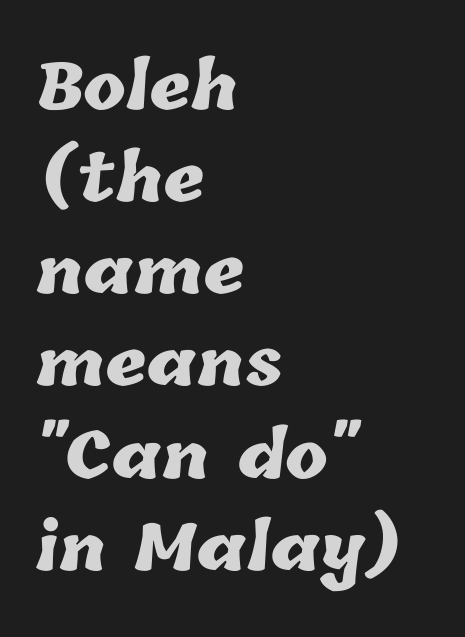
Letter spacing: default. Leftover space on each line is placed entirely after the last word. One glance says typical: line gaps are just what's usual. The letters advance in unequal steps, a hallmark of proportional type. Bare-footed words on every line. What weight is shown? A full bold with thick strokes.
